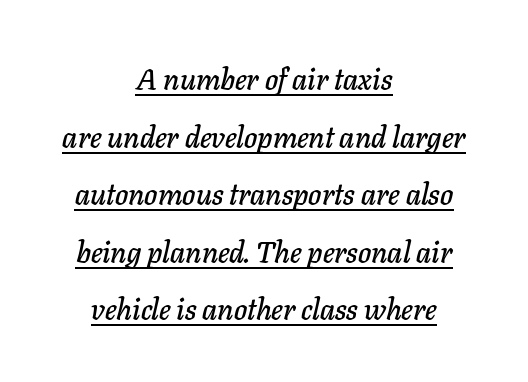
Q: Is the text italic (slanted)? A: Yes, it leans right by about 11 degrees.
Q: Is the text underlined? A: Yes.
Q: How is the paragraph aligned? A: Centered.
Q: Is the spacing between letters normal or unusually wide? A: Normal.
Q: Is the spacing between lines tight, normal or loose? A: Loose.
Q: Width (condensed, normal, or wide)? A: Normal.
Q: Stroke contrast? A: Low.
Q: x-height? A: Medium.
Q: Monospaced? A: No.
